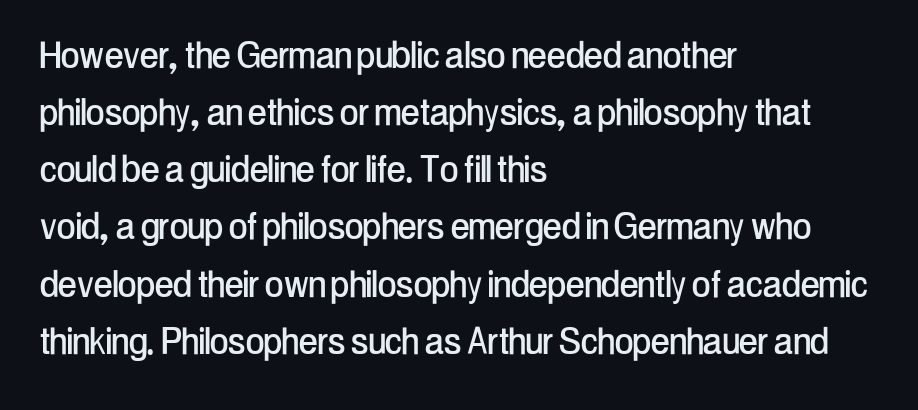
Q: Is the text italic (slanted)? A: No, it is upright.
Q: Is the typeface a serif or a sans-serif typeface? A: Sans-serif.
Q: Is the text underlined? A: No.
Q: How is the paragraph aligned? A: Left-aligned.
Q: Is the spacing between letters normal or unusually wide? A: Normal.
Q: Is the spacing between lines tight, normal or loose? A: Normal.
Q: Width (condensed, normal, or wide)? A: Condensed.
Q: Stroke contrast? A: Low.
Q: x-height? A: Medium.
Q: Monospaced? A: No.
